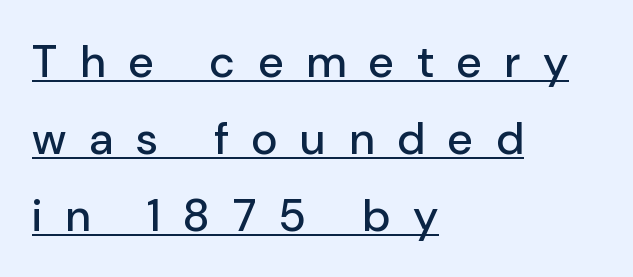
{"serif": "no", "italic": "no", "width": "normal", "stroke_contrast": "low", "x_height": "medium", "monospaced": "no", "underline": "yes", "align": "left", "line_spacing_ratio": 1.71, "letter_spacing": "wide", "letter_spacing_em": 0.5, "glyph_px": 45}
